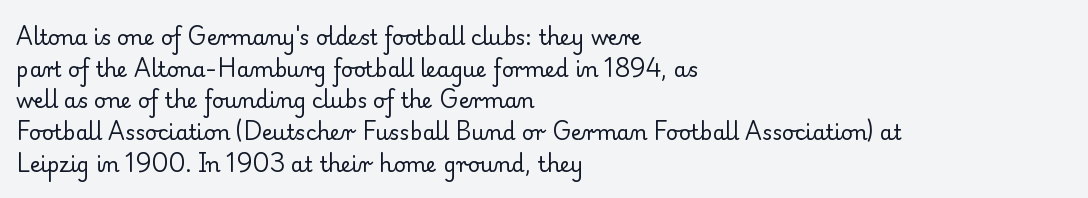
The image shows 21 px text type, upright; set left-aligned, normal line spacing (1.51x), normal letter spacing, not underlined.
